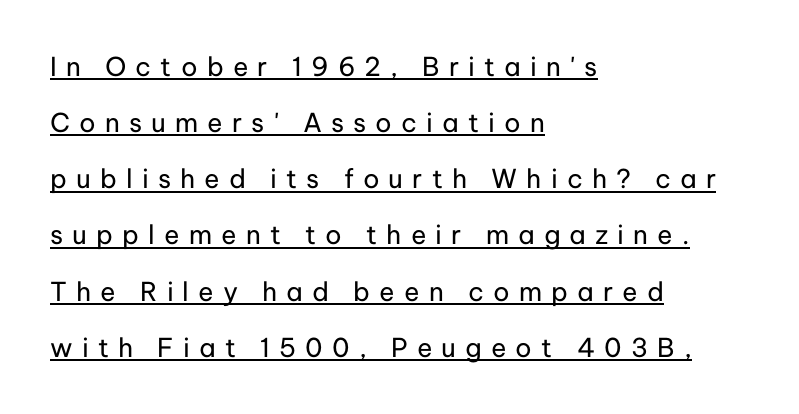
{"italic": "no", "bold": "no", "underline": "yes", "align": "left", "line_spacing": "loose", "line_spacing_ratio": 2.16, "letter_spacing": "wide", "letter_spacing_em": 0.35, "glyph_px": 26}
